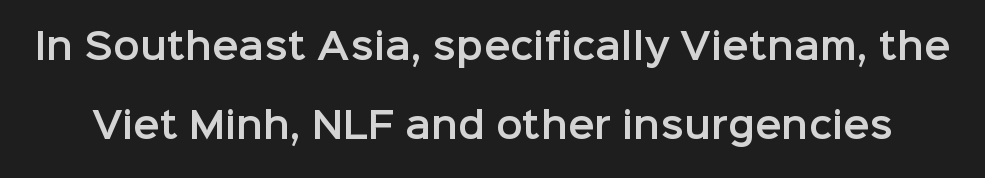
Q: Is the text italic (slanted)? A: No, it is upright.
Q: Is the typeface a serif or a sans-serif typeface? A: Sans-serif.
Q: Is the text underlined? A: No.
Q: Is the spacing between letters normal or unusually wide? A: Normal.
Q: Is the spacing between lines tight, normal or loose? A: Loose.
Q: Width (condensed, normal, or wide)? A: Normal.
Q: Stroke contrast? A: Low.
Q: x-height? A: Medium.
Q: Monospaced? A: No.
